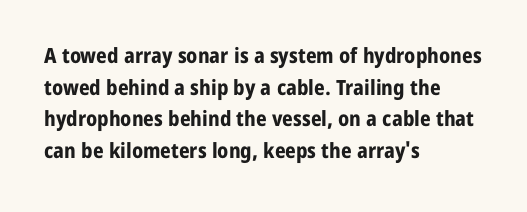
This is roman type, the default non-slanted kind. Observe the ordinary spacing: letters are neighbours, not strangers. The space between consecutive lines is moderate. Leftover space on each line is placed entirely after the last word. The string is rendered with underlining switched off. What weight is shown? A full bold with thick strokes.
